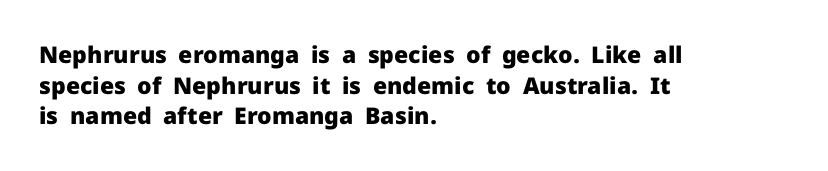
The image shows 23 px bold type, upright; set left-aligned, normal line spacing (1.33x), normal letter spacing, not underlined.
